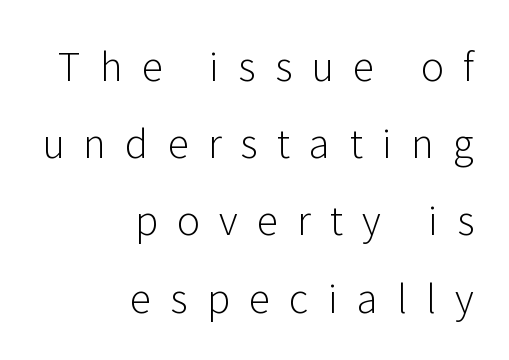
Q: Is the text bold? A: No.
Q: Is the text italic (slanted)? A: No, it is upright.
Q: Is the typeface a serif or a sans-serif typeface? A: Sans-serif.
Q: Is the text underlined? A: No.
Q: How is the paragraph aligned? A: Right-aligned.
Q: Is the spacing between letters normal or unusually wide? A: Unusually wide.
Q: Is the spacing between lines tight, normal or loose? A: Loose.
Q: Width (condensed, normal, or wide)? A: Normal.
Q: Stroke contrast? A: Low.
Q: x-height? A: Medium.
Q: Monospaced? A: No.
